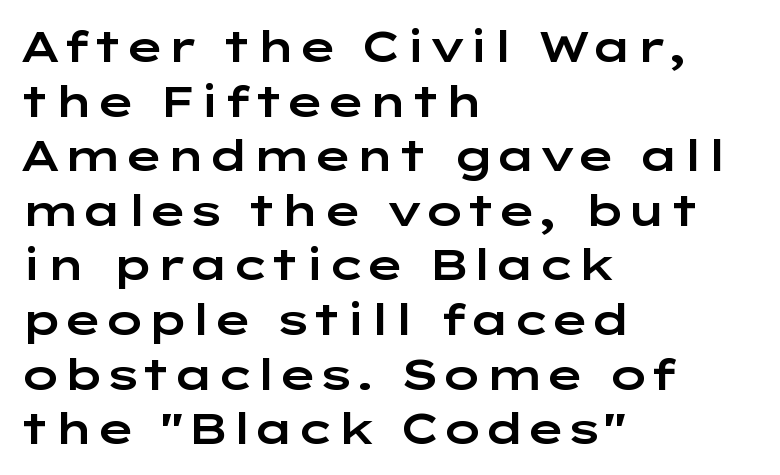
Leading: standard. Spacing between characters is what you'd get straight out of the box. Does the lettering tilt? It doesn't — this is upright. Nope, no serifs anywhere on these letters. Reading down the block, your eye returns to a fixed left position each line.
